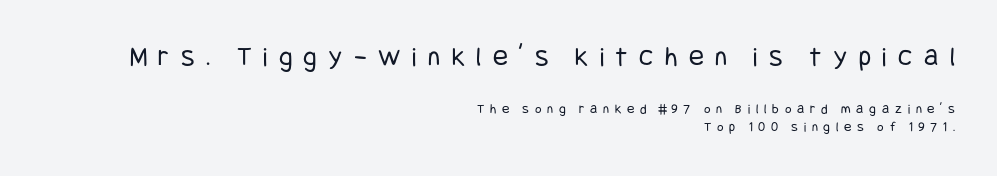
{"serif": "no", "italic": "no", "bold": "no", "weight": "regular", "width": "condensed", "stroke_contrast": "low", "x_height": "large", "underline": "no", "align": "right", "line_spacing": "normal", "line_spacing_ratio": 1.3, "letter_spacing": "wide", "letter_spacing_em": 0.41, "larger_block": "first", "size_ratio": 2.0, "glyph_px": 28}
